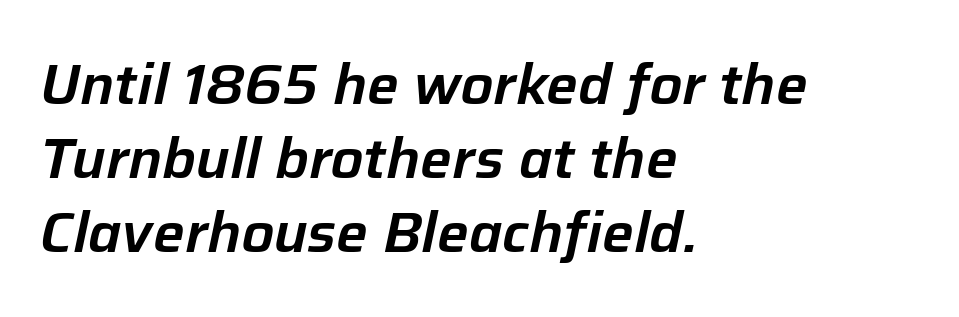
Q: Is the text italic (slanted)? A: Yes, it leans right by about 12 degrees.
Q: Is the text underlined? A: No.
Q: How is the paragraph aligned? A: Left-aligned.
Q: Is the spacing between letters normal or unusually wide? A: Normal.
Q: Is the spacing between lines tight, normal or loose? A: Normal.
Q: Width (condensed, normal, or wide)? A: Normal.
Q: Stroke contrast? A: Low.
Q: x-height? A: Medium.
Q: Monospaced? A: No.
